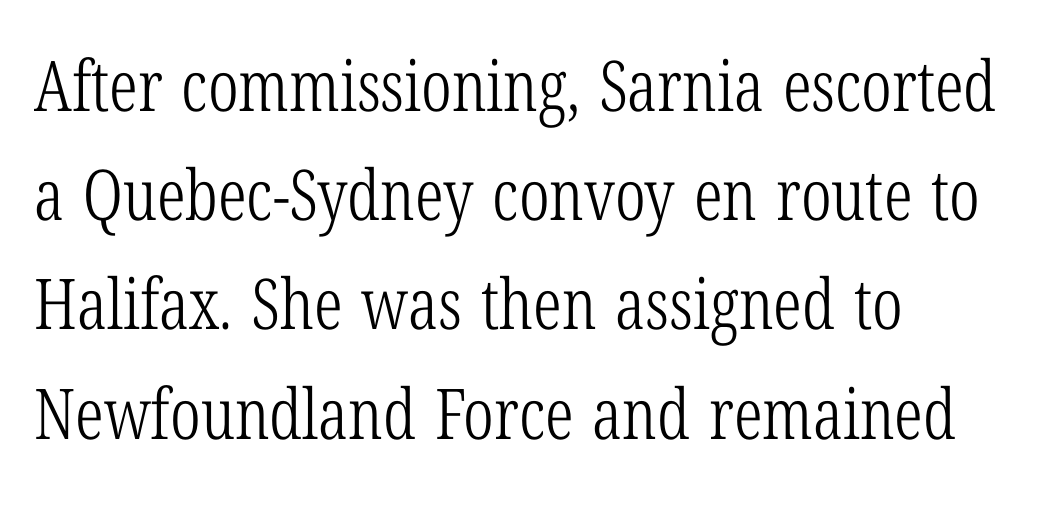
Looks like regular typesetting: each glyph gets only the width it needs. Standard letterfit; no display-style spreading of the glyphs. Every stem runs plumb, perpendicular to the baseline. The passage is arranged the way most books set body copy — flush left.
